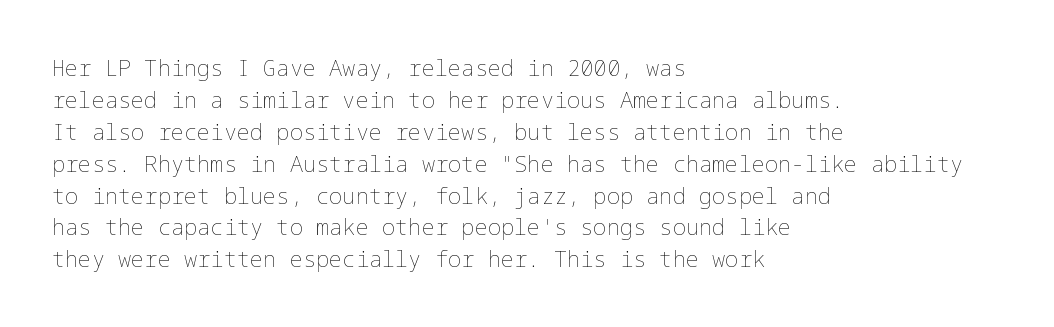
This sample uses an upright cut, with every glyph sitting square on the baseline. Check the space under the baseline: it is left empty. These lines are set flush left with a ragged right edge. Weight: not bold — regular or lighter.
